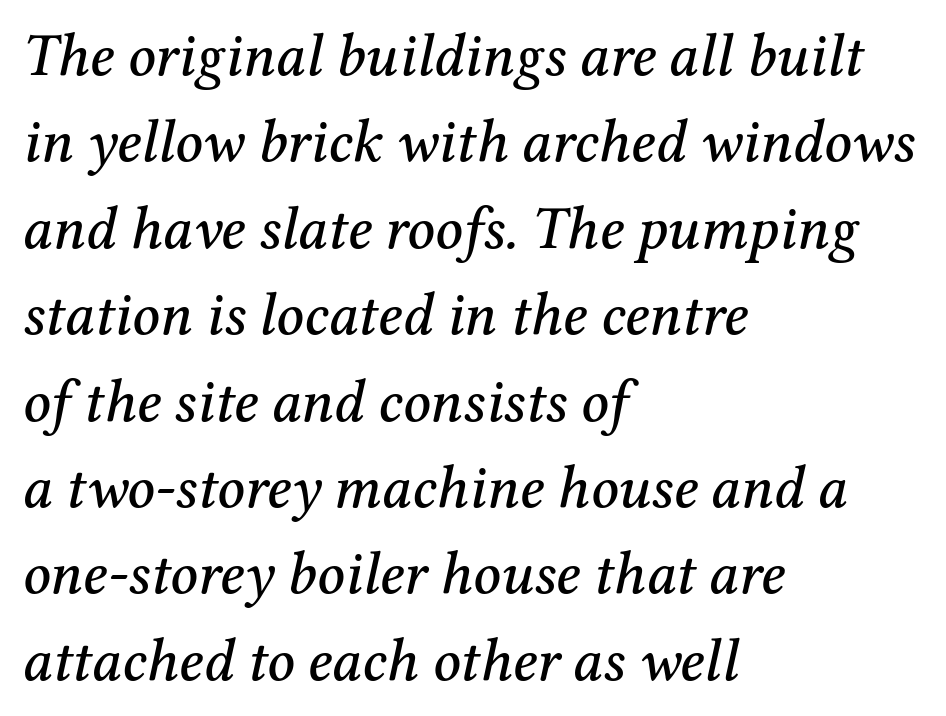
Q: Is the text italic (slanted)? A: Yes, it leans right by about 12 degrees.
Q: Is the typeface a serif or a sans-serif typeface? A: Serif.
Q: Is the text underlined? A: No.
Q: How is the paragraph aligned? A: Left-aligned.
Q: Is the spacing between letters normal or unusually wide? A: Normal.
Q: Is the spacing between lines tight, normal or loose? A: Normal.
Q: Width (condensed, normal, or wide)? A: Normal.
Q: Stroke contrast? A: Medium.
Q: x-height? A: Medium.
Q: Monospaced? A: No.
